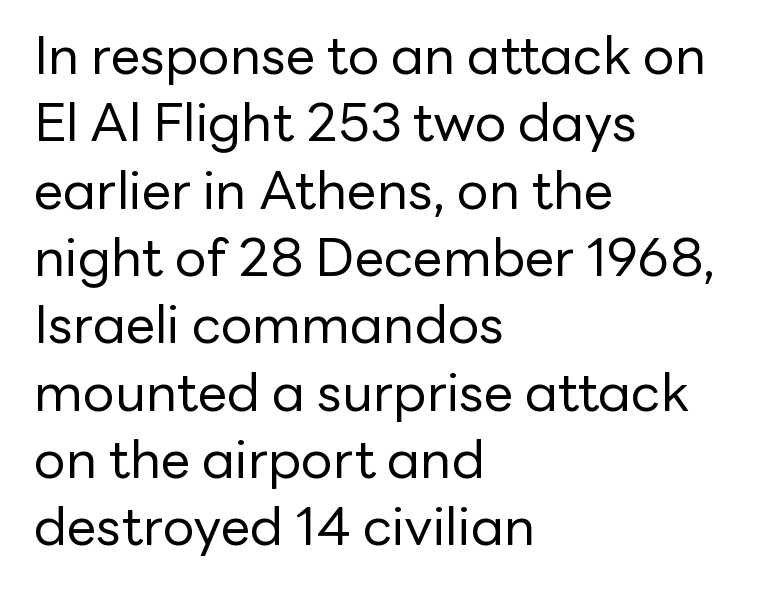
The image shows 53 px regular-weight sans-serif type, upright; set left-aligned, normal line spacing (1.27x), normal letter spacing, not underlined; low stroke contrast and a medium x-height.
